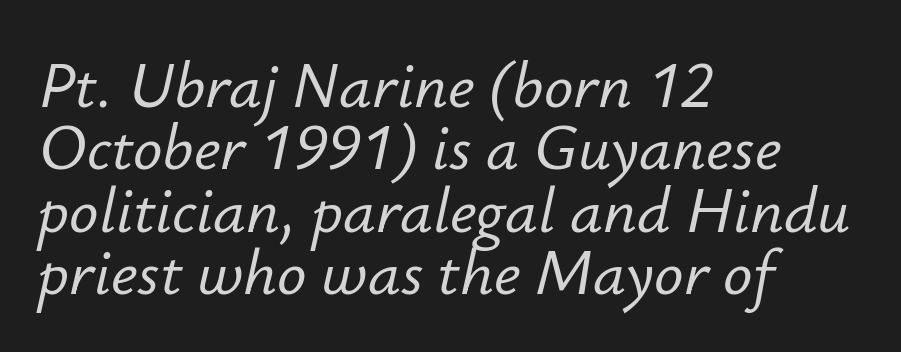
Q: Is the text italic (slanted)? A: Yes, it leans right by about 12 degrees.
Q: Is the text underlined? A: No.
Q: How is the paragraph aligned? A: Left-aligned.
Q: Is the spacing between letters normal or unusually wide? A: Normal.
Q: Is the spacing between lines tight, normal or loose? A: Tight.
Q: Width (condensed, normal, or wide)? A: Normal.
Q: Stroke contrast? A: Low.
Q: x-height? A: Small.
Q: Monospaced? A: No.
